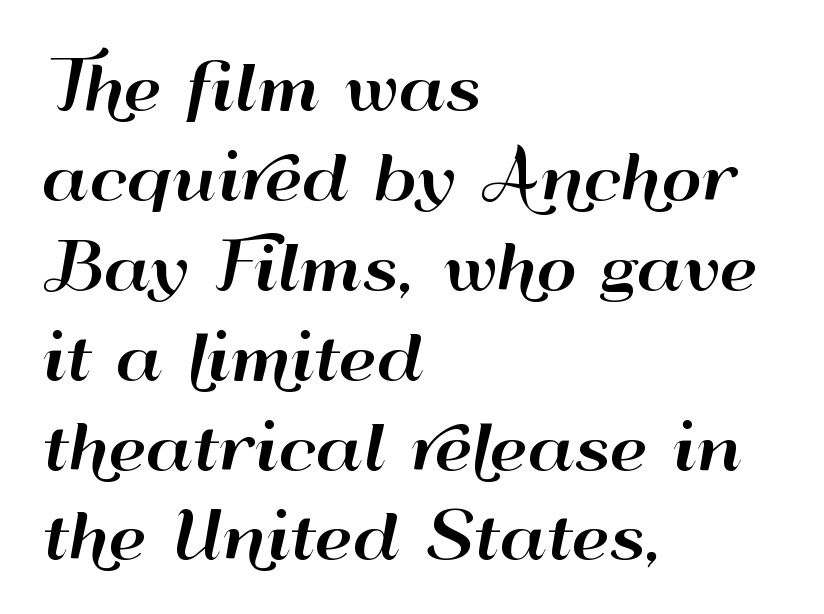
The gaps between neighbouring characters are ordinary and unremarkable. How would I describe the line gaps? Plain and ordinary. The glyphs are unaccompanied by any horizontal stroke below them.
